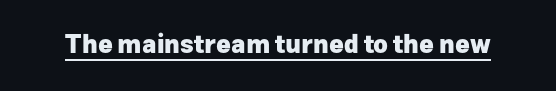
The face used here appears with an underline applied. Nope, not italic — everything's standing straight. This is heavy type, rendered in bold. Nobody touched the tracking dial on this one.
